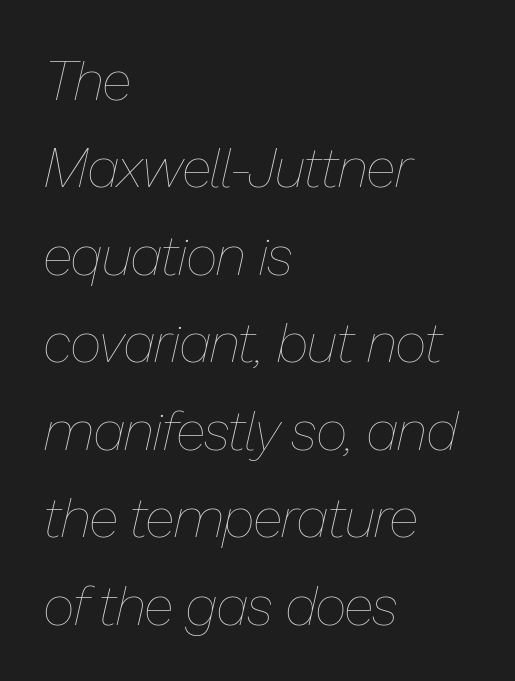
The space directly below the letters is spotless. Stroke thickness stays within the range of a standard reading face or lighter. Italic: yes, the glyphs are oblique. This sample is left-justified, so line endings fall wherever the words run out.
